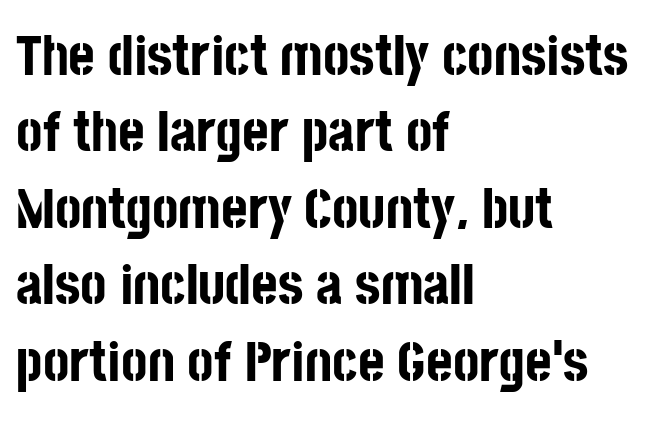
Q: Is the text bold? A: Yes.
Q: Is the text italic (slanted)? A: No, it is upright.
Q: Is the typeface a serif or a sans-serif typeface? A: Sans-serif.
Q: Is the text underlined? A: No.
Q: How is the paragraph aligned? A: Left-aligned.
Q: Is the spacing between letters normal or unusually wide? A: Normal.
Q: Is the spacing between lines tight, normal or loose? A: Normal.
Q: Width (condensed, normal, or wide)? A: Condensed.
Q: Stroke contrast? A: Low.
Q: x-height? A: Large.
Q: Monospaced? A: No.
